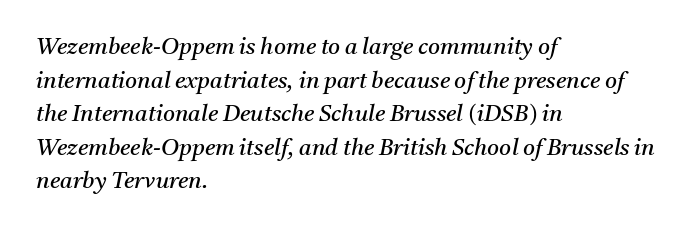
{"italic": "yes", "lean": "right", "slant_degrees": 11, "bold": "no", "underline": "no", "align": "left", "line_spacing": "normal", "line_spacing_ratio": 1.46, "letter_spacing": "normal", "letter_spacing_em": 0.0, "glyph_px": 23}
